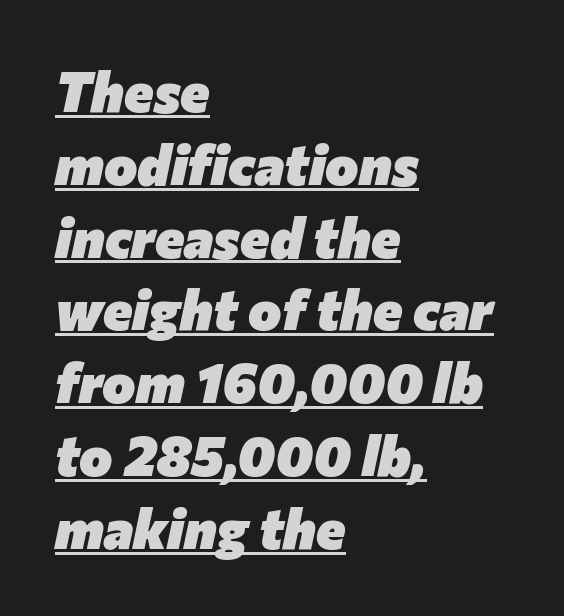
Q: Is the text bold? A: Yes.
Q: Is the text italic (slanted)? A: Yes, it leans right by about 12 degrees.
Q: Is the text underlined? A: Yes.
Q: How is the paragraph aligned? A: Left-aligned.
Q: Is the spacing between letters normal or unusually wide? A: Normal.
Q: Is the spacing between lines tight, normal or loose? A: Normal.
Q: Width (condensed, normal, or wide)? A: Normal.
Q: Stroke contrast? A: Low.
Q: x-height? A: Medium.
Q: Monospaced? A: No.
